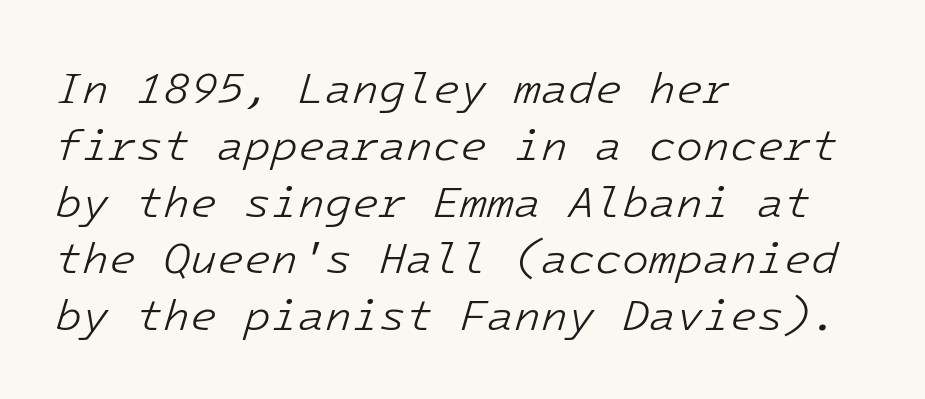
Q: Is the text bold? A: No.
Q: Is the text italic (slanted)? A: Yes, it leans right by about 16 degrees.
Q: Is the text underlined? A: No.
Q: How is the paragraph aligned? A: Left-aligned.
Q: Is the spacing between letters normal or unusually wide? A: Normal.
Q: Is the spacing between lines tight, normal or loose? A: Normal.
Q: Width (condensed, normal, or wide)? A: Normal.
Q: Stroke contrast? A: Low.
Q: x-height? A: Medium.
Q: Monospaced? A: Yes.
